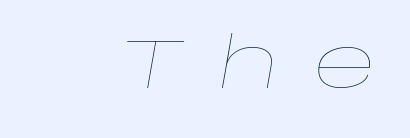
This is oblique type, the kind used for emphasis or titles. All the whitespace from short lines collects on the left. This is not heavy type; no bold has been used. Anything drawn beneath the words? Only blank space.
